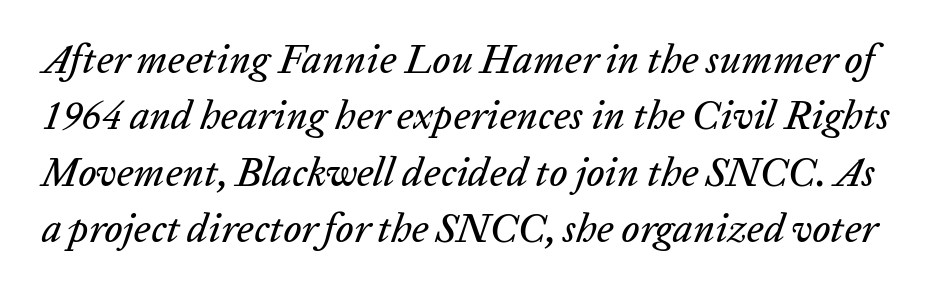
{"italic": "yes", "lean": "right", "slant_degrees": 20, "width": "normal", "stroke_contrast": "low", "x_height": "medium", "monospaced": "no", "underline": "no", "line_spacing": "normal", "line_spacing_ratio": 1.41, "letter_spacing": "normal", "letter_spacing_em": 0.0, "glyph_px": 40}
